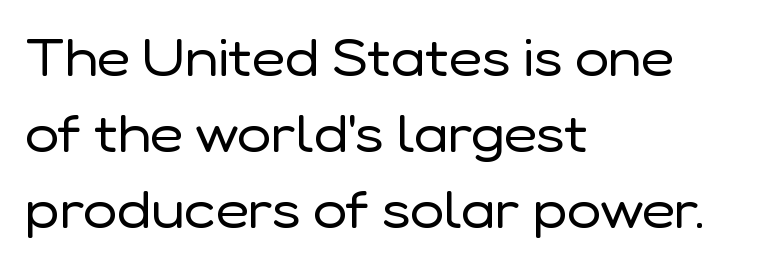
{"serif": "no", "italic": "no", "bold": "no", "weight": "regular", "width": "normal", "stroke_contrast": "low", "x_height": "medium", "monospaced": "no", "underline": "no", "align": "left", "line_spacing": "normal", "line_spacing_ratio": 1.49, "letter_spacing": "normal", "letter_spacing_em": 0.0, "glyph_px": 51}
